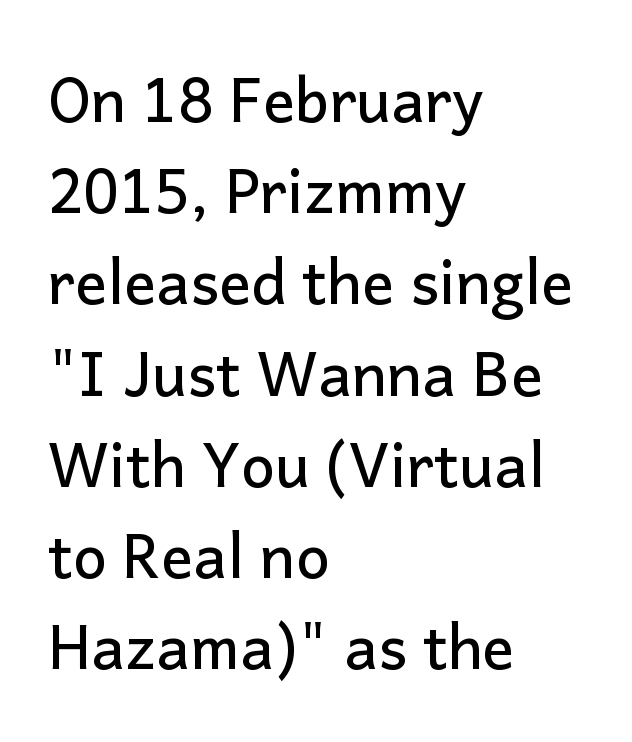
The image shows 60 px sans-serif type, upright; set left-aligned, normal line spacing (1.52x), normal letter spacing, not underlined; low stroke contrast and a medium x-height.
